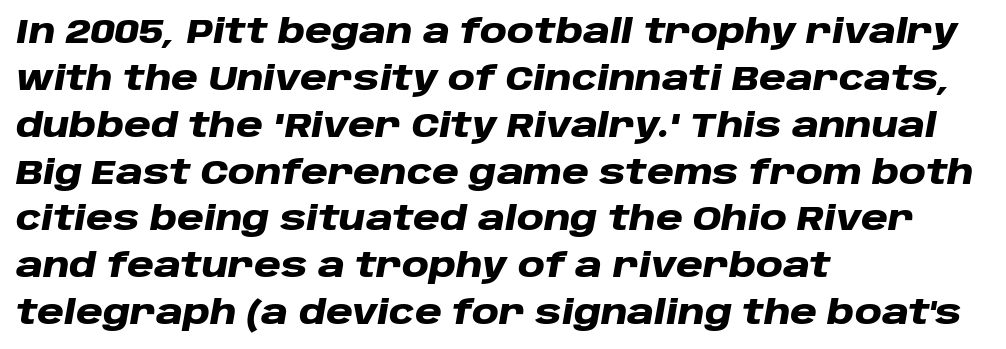
Plain, unruled lines of type. The gaps between neighbouring characters are ordinary and unremarkable. It's the slanting kind of type. Leading matches the norm, producing a regular column. Varying glyph widths throughout — classic text-font behaviour.
